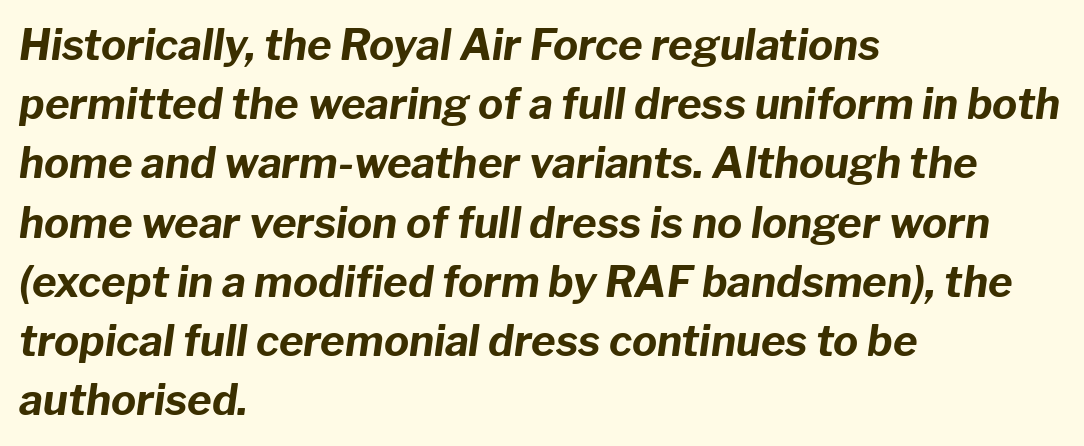
Q: Is the text bold? A: Yes.
Q: Is the text italic (slanted)? A: Yes, it leans right by about 8 degrees.
Q: Is the text underlined? A: No.
Q: How is the paragraph aligned? A: Left-aligned.
Q: Is the spacing between letters normal or unusually wide? A: Normal.
Q: Is the spacing between lines tight, normal or loose? A: Normal.
Q: Width (condensed, normal, or wide)? A: Normal.
Q: Stroke contrast? A: Low.
Q: x-height? A: Medium.
Q: Monospaced? A: No.
